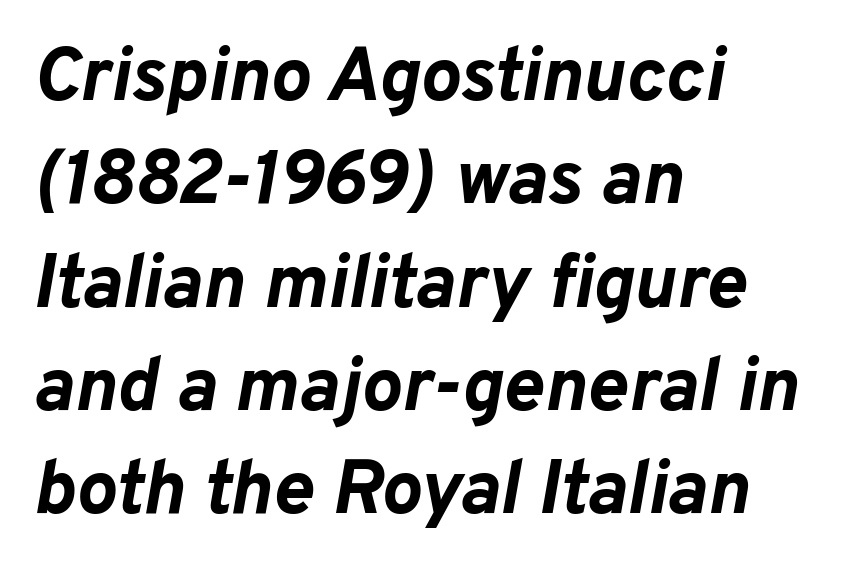
The image shows 76 px bold type, italic (leaning right); set left-aligned, normal line spacing (1.36x), normal letter spacing, not underlined; low stroke contrast and a medium x-height.
